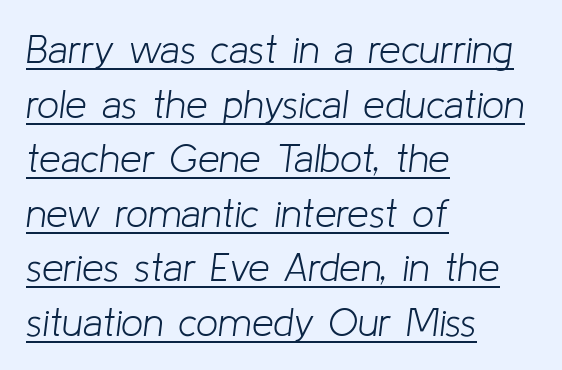
The image shows 39 px light type, italic (leaning right); set left-aligned, normal line spacing (1.4x), normal letter spacing, underlined; low stroke contrast and a medium x-height.
